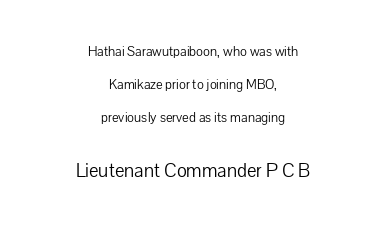
Italic: no, the glyphs are upright roman. This rendering leaves character spacing at its baseline value. Honestly, there is no underline to notice here at all. Ink coverage per letter is moderate at most.
